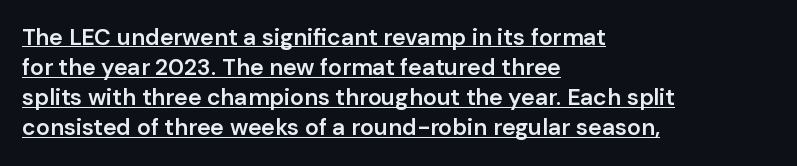
The face used here appears with an underline applied. Alignment: flush left. The space between consecutive lines is moderate. What weight is shown? A semibold, between regular and bold. A roman cut, with each character standing at attention. Words appear dense and cohesive because spacing is normal.
